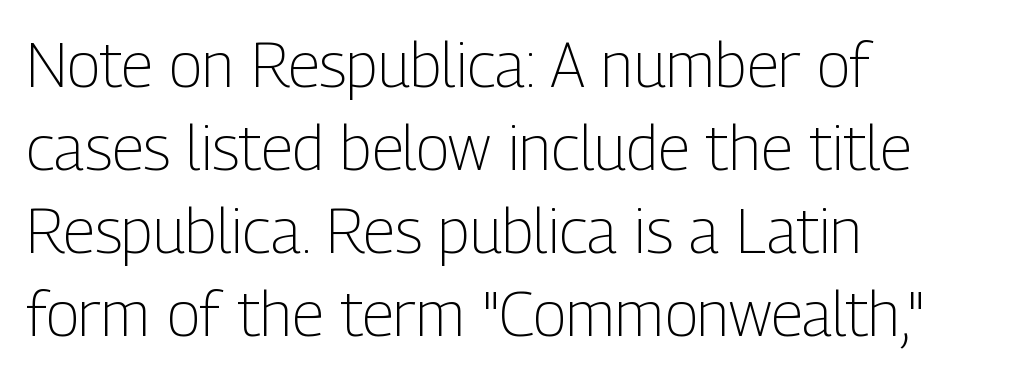
Serif or sans? Sans — the stroke terminals are bare. The face used here is proportionally spaced, like ordinary book or web type. Quick note: not italic, upright. Honestly, there is no underline to notice here at all.
